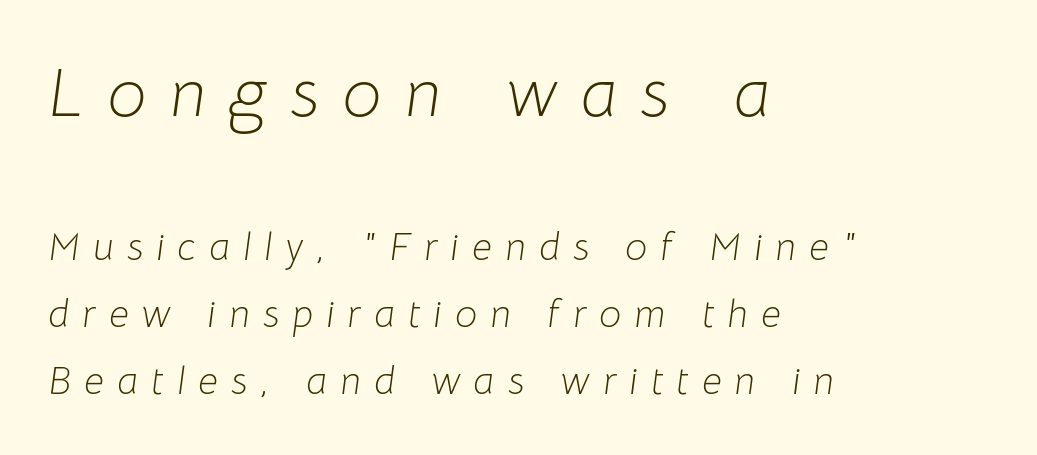
{"italic": "yes", "lean": "right", "slant_degrees": 8, "bold": "no", "weight": "light", "width": "normal", "stroke_contrast": "low", "x_height": "medium", "monospaced": "no", "underline": "no", "align": "left", "line_spacing_ratio": 1.71, "letter_spacing": "wide", "letter_spacing_em": 0.34, "larger_block": "first", "size_ratio": 1.77, "glyph_px": 69}
